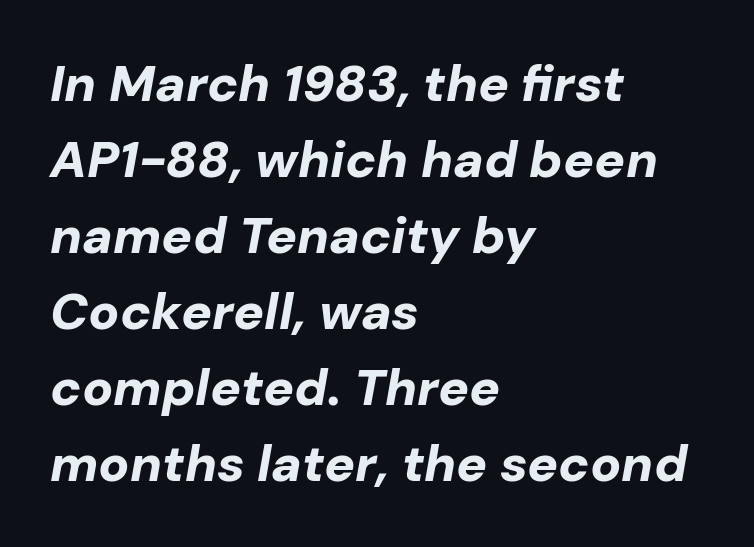
{"italic": "yes", "lean": "right", "slant_degrees": 10, "bold": "yes", "weight": "bold", "width": "normal", "stroke_contrast": "low", "x_height": "medium", "monospaced": "no", "underline": "no", "align": "left", "line_spacing": "normal", "line_spacing_ratio": 1.49, "letter_spacing": "normal", "letter_spacing_em": 0.0, "glyph_px": 51}
